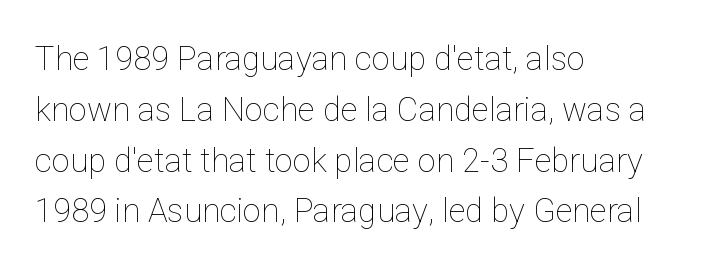
Q: Is the text bold? A: No.
Q: Is the text italic (slanted)? A: No, it is upright.
Q: Is the text underlined? A: No.
Q: How is the paragraph aligned? A: Left-aligned.
Q: Is the spacing between letters normal or unusually wide? A: Normal.
Q: Is the spacing between lines tight, normal or loose? A: Normal.
Q: Width (condensed, normal, or wide)? A: Normal.
Q: Stroke contrast? A: Low.
Q: x-height? A: Medium.
Q: Monospaced? A: No.
